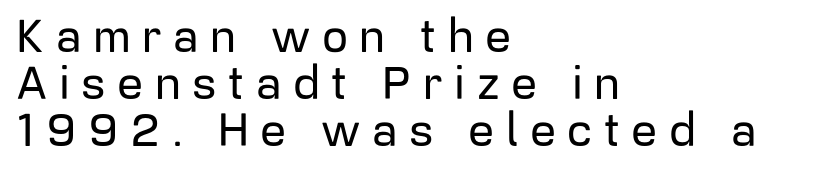
{"serif": "no", "italic": "no", "width": "normal", "stroke_contrast": "low", "x_height": "medium", "monospaced": "no", "underline": "no", "align": "left", "line_spacing": "tight", "line_spacing_ratio": 1.02, "letter_spacing": "wide", "letter_spacing_em": 0.25, "glyph_px": 46}
